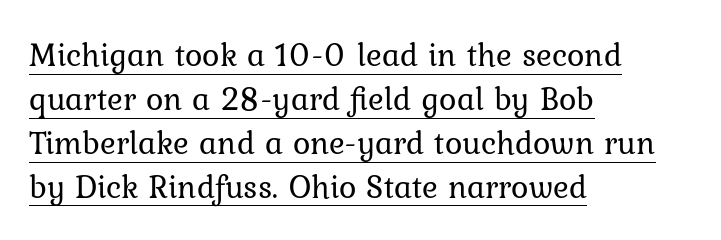
{"serif": "yes", "italic": "no", "bold": "no", "weight": "regular", "width": "normal", "stroke_contrast": "low", "x_height": "medium", "monospaced": "no", "underline": "yes", "align": "left", "line_spacing": "normal", "line_spacing_ratio": 1.33, "letter_spacing": "normal", "letter_spacing_em": 0.0, "glyph_px": 33}
